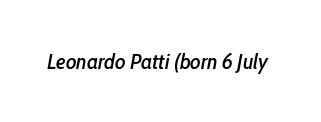
Compared with ordinary roman type, these characters are visibly tilted. Honestly, there is no underline to notice here at all. Caption: standard tracking, unaltered.
